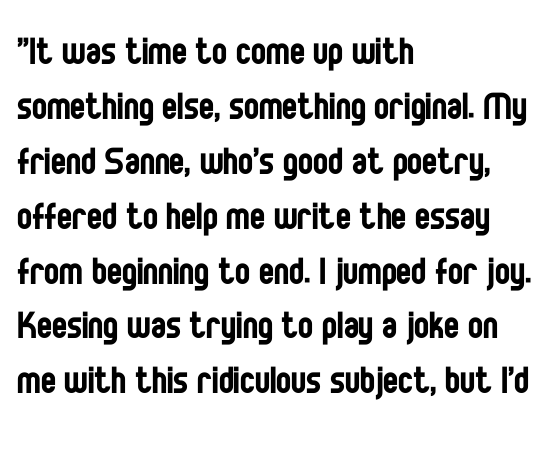
Q: Is the text bold? A: No.
Q: Is the text italic (slanted)? A: No, it is upright.
Q: Is the typeface a serif or a sans-serif typeface? A: Sans-serif.
Q: Is the text underlined? A: No.
Q: How is the paragraph aligned? A: Left-aligned.
Q: Is the spacing between letters normal or unusually wide? A: Normal.
Q: Width (condensed, normal, or wide)? A: Condensed.
Q: Stroke contrast? A: Low.
Q: x-height? A: Large.
Q: Monospaced? A: No.
